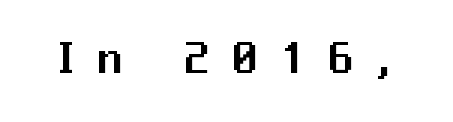
Q: Is the text italic (slanted)? A: No, it is upright.
Q: Is the typeface a serif or a sans-serif typeface? A: Sans-serif.
Q: Is the text underlined? A: No.
Q: Is the spacing between letters normal or unusually wide? A: Unusually wide.
Q: Width (condensed, normal, or wide)? A: Normal.
Q: Stroke contrast? A: Medium.
Q: x-height? A: Medium.
Q: Monospaced? A: No.
